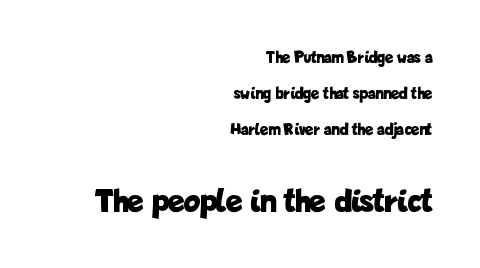
Character widths vary here, with narrow letters taking less room than wide ones. If you measured baseline to baseline, you'd find a long distance. The foot of each line stays bare and open. How heavy is the stroke? Heavy — this is a bold.
